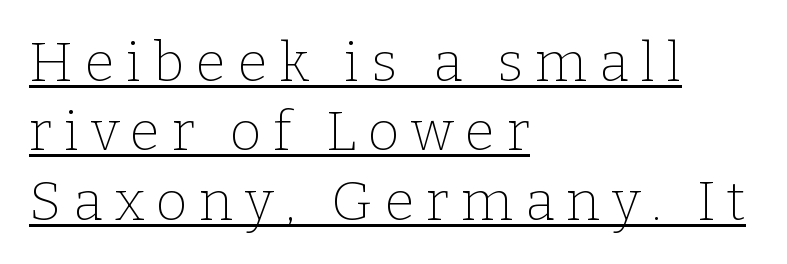
Q: Is the text bold? A: No.
Q: Is the text italic (slanted)? A: No, it is upright.
Q: Is the typeface a serif or a sans-serif typeface? A: Serif.
Q: Is the text underlined? A: Yes.
Q: How is the paragraph aligned? A: Left-aligned.
Q: Is the spacing between letters normal or unusually wide? A: Unusually wide.
Q: Is the spacing between lines tight, normal or loose? A: Normal.
Q: Width (condensed, normal, or wide)? A: Normal.
Q: Stroke contrast? A: Low.
Q: x-height? A: Medium.
Q: Monospaced? A: No.
